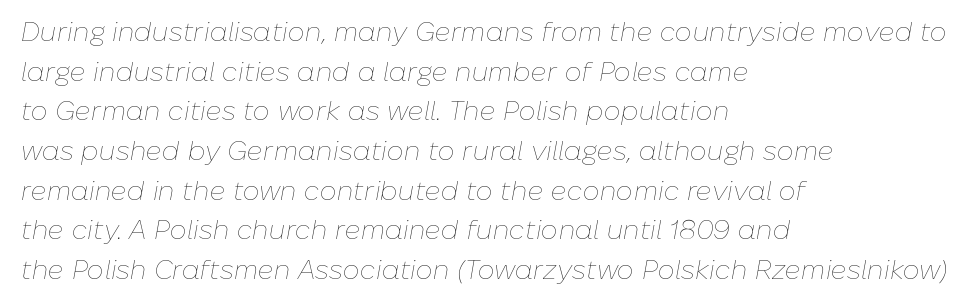
Q: Is the text bold? A: No.
Q: Is the text italic (slanted)? A: Yes, it leans right by about 10 degrees.
Q: Is the text underlined? A: No.
Q: How is the paragraph aligned? A: Left-aligned.
Q: Is the spacing between letters normal or unusually wide? A: Normal.
Q: Is the spacing between lines tight, normal or loose? A: Normal.
